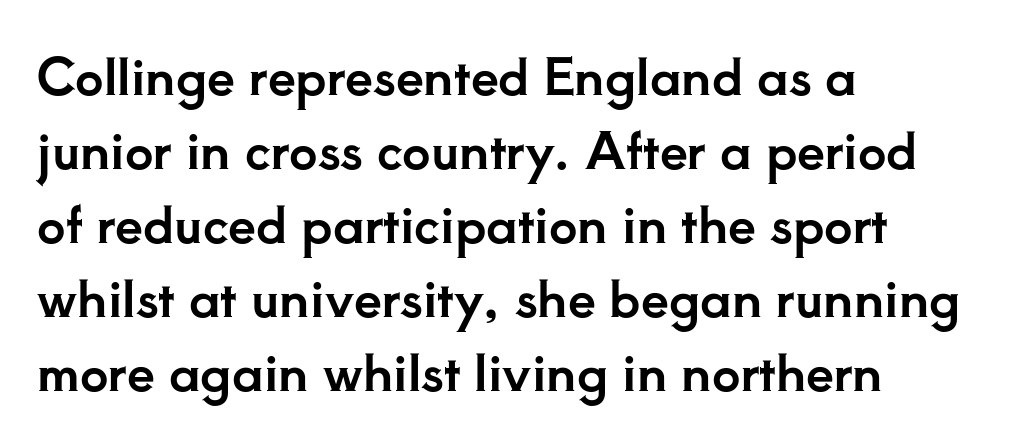
The image shows 50 px serif type, upright; set left-aligned, normal line spacing (1.48x), normal letter spacing, not underlined; low stroke contrast and a small x-height.
